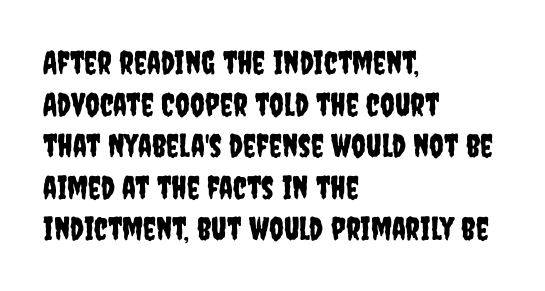
Line beginnings align vertically; line endings do not. You could not count columns in this text — the font is proportionally spaced. Underlining? Definitely not there. This sample keeps an unexceptional amount of space between lines.
